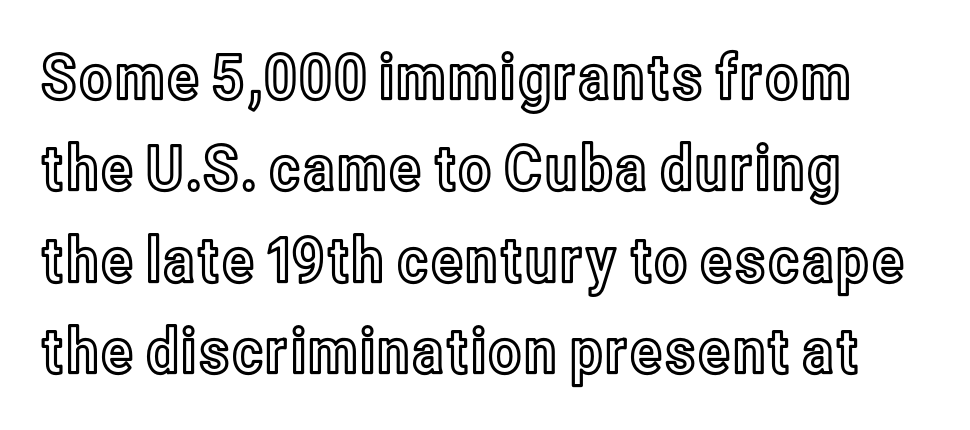
Q: Is the text italic (slanted)? A: No, it is upright.
Q: Is the text underlined? A: No.
Q: Is the spacing between letters normal or unusually wide? A: Normal.
Q: Is the spacing between lines tight, normal or loose? A: Normal.
Q: Width (condensed, normal, or wide)? A: Condensed.
Q: x-height? A: Medium.
Q: Monospaced? A: No.
